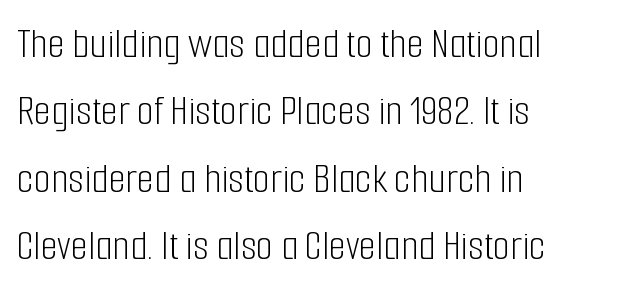
The image shows 44 px light, condensed sans-serif type, upright; set left-aligned, normal line spacing (1.53x), normal letter spacing, not underlined; low stroke contrast and a medium x-height.
